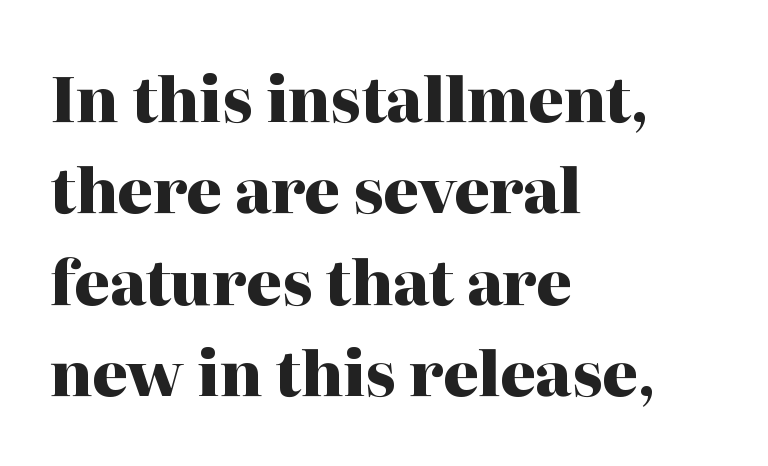
{"serif": "yes", "italic": "no", "bold": "yes", "weight": "heavy", "width": "normal", "stroke_contrast": "high", "x_height": "medium", "monospaced": "no", "underline": "no", "align": "left", "line_spacing": "normal", "line_spacing_ratio": 1.5, "letter_spacing": "normal", "letter_spacing_em": 0.0, "glyph_px": 61}
